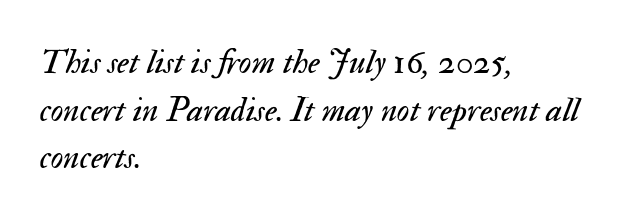
The strip under each line holds only bare page. Varying glyph widths throughout — classic text-font behaviour. These lines stack with their left ends in a neat column. Honestly, the row spacing looks completely unremarkable.
